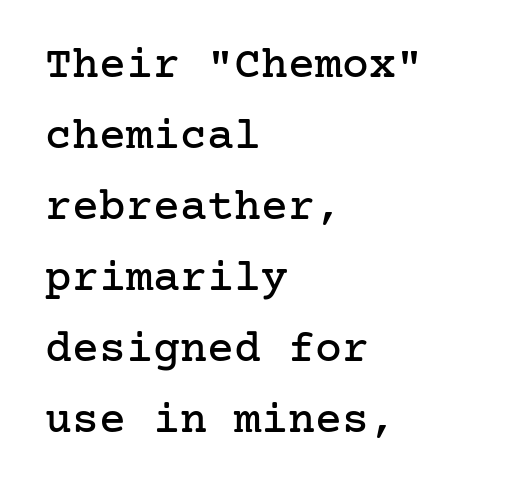
{"serif": "yes", "italic": "no", "width": "normal", "stroke_contrast": "low", "x_height": "medium", "underline": "no", "align": "left", "line_spacing": "normal", "line_spacing_ratio": 1.58, "letter_spacing": "normal", "letter_spacing_em": 0.0, "glyph_px": 45}
